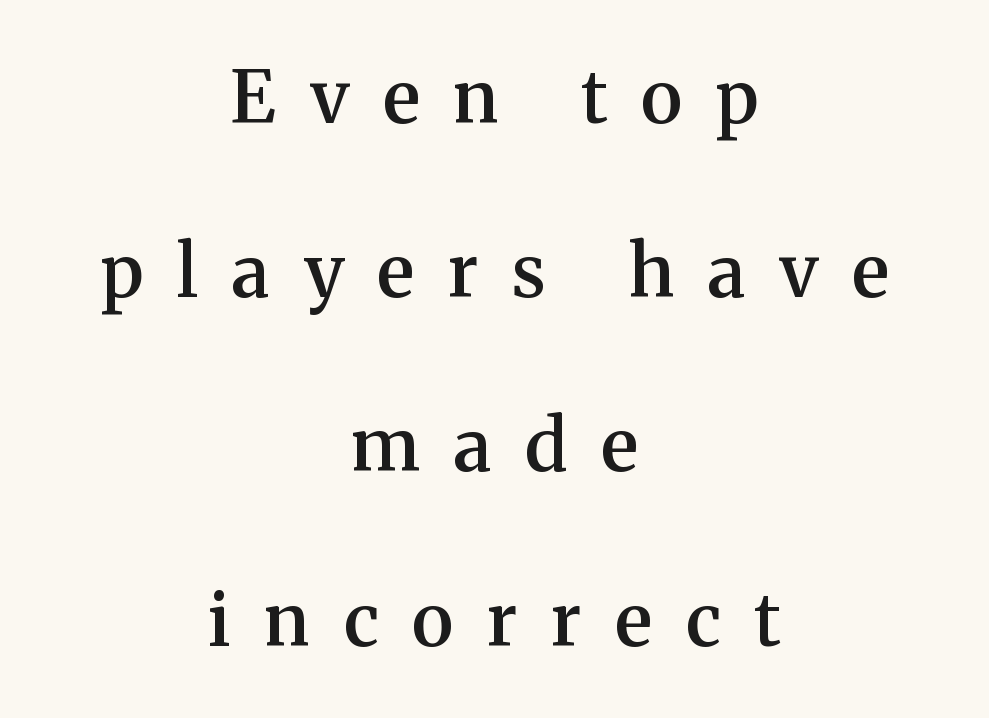
Q: Is the text bold? A: Semi-bold.
Q: Is the text italic (slanted)? A: No, it is upright.
Q: Is the typeface a serif or a sans-serif typeface? A: Serif.
Q: Is the text underlined? A: No.
Q: How is the paragraph aligned? A: Centered.
Q: Is the spacing between letters normal or unusually wide? A: Unusually wide.
Q: Is the spacing between lines tight, normal or loose? A: Loose.
Q: Width (condensed, normal, or wide)? A: Normal.
Q: Stroke contrast? A: Medium.
Q: x-height? A: Medium.
Q: Monospaced? A: No.
